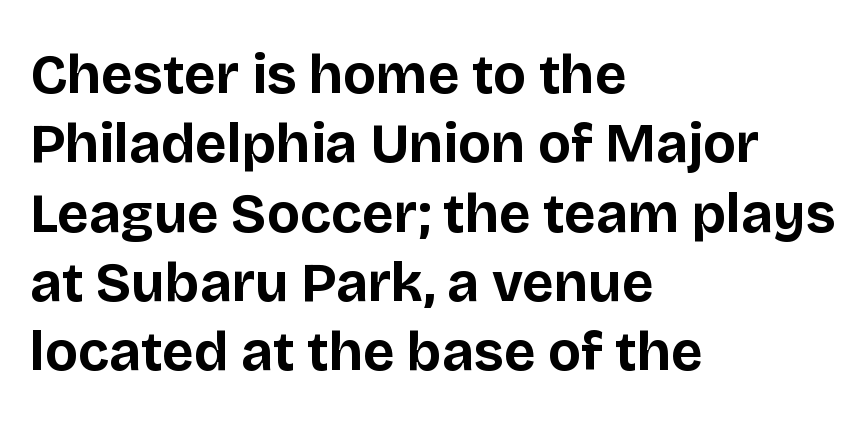
The image shows 55 px bold sans-serif type, upright; set left-aligned, normal line spacing (1.26x), normal letter spacing, not underlined; low stroke contrast and a large x-height.
